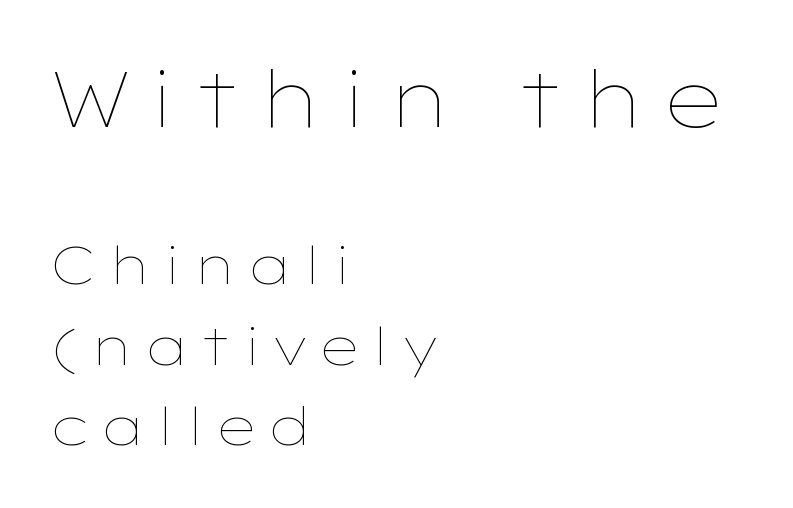
The image shows 78 px thin, wide type, upright; set left-aligned, normal line spacing (1.55x), not underlined; the first (top) block is 1.5x larger; low stroke contrast and a medium x-height.
